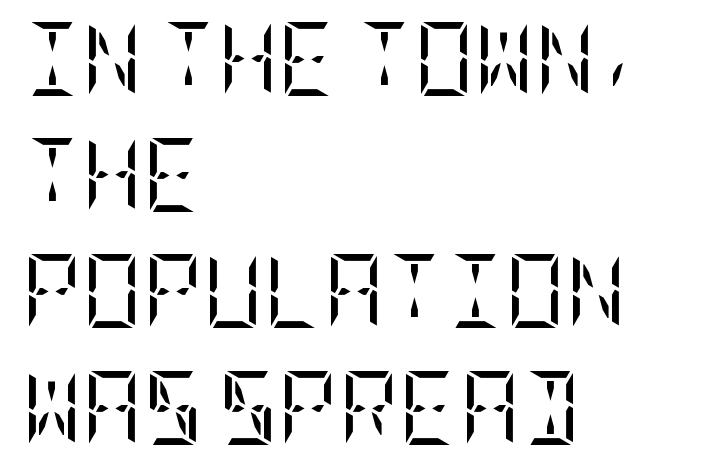
This sample is left-justified, so line endings fall wherever the words run out. In terms of posture, this sample is upright. Just letters on the line, the space beneath them empty. This rendering employs a face with finishing strokes, i.e., a serif. Spacing between characters is what you'd get straight out of the box. Regarding leading, the lines here are spaced in the standard way.
